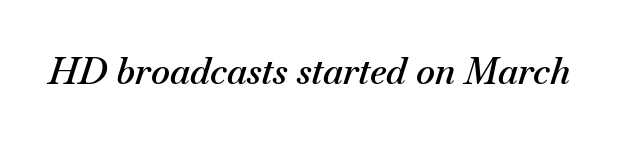
{"italic": "yes", "lean": "right", "slant_degrees": 18, "bold": "semi", "weight": "semibold", "width": "normal", "stroke_contrast": "medium", "x_height": "small", "monospaced": "no", "underline": "no", "letter_spacing": "normal", "letter_spacing_em": 0.0, "glyph_px": 36}
